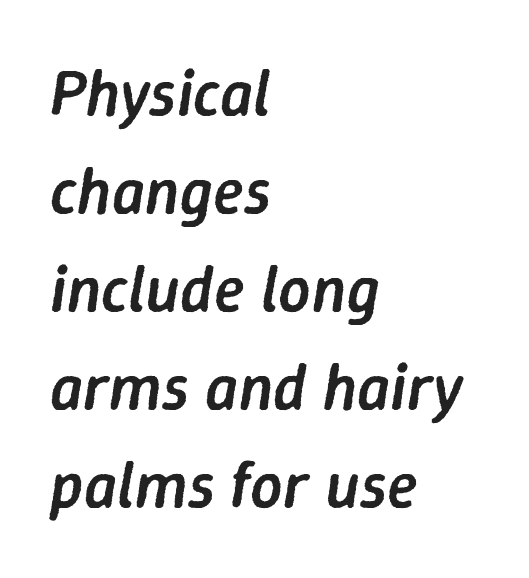
Lines of text with bare space underneath. Short note: letters normally spaced. The letters are semibold — heavier than regular but short of a full bold. The passage shown is typed in a proportional face where columns would drift.
